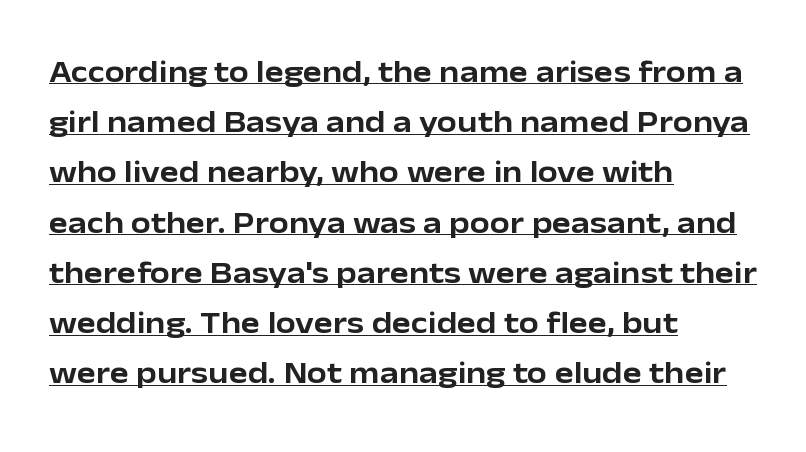
The image shows 32 px sans-serif type, upright; set left-aligned, normal line spacing (1.57x), normal letter spacing, underlined; low stroke contrast and a medium x-height.
